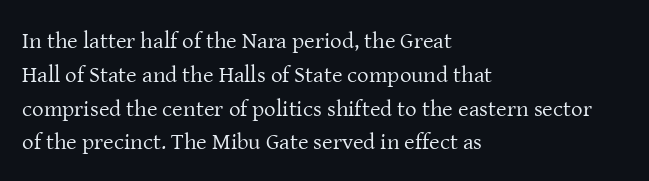
Just letters on the line, the space beneath them empty. Evenly set lines give the paragraph a standard silhouette. Heft: none added — not bold. Notice how the passage keeps a crisp vertical edge on the left only. No extra tracking has been applied to these lines. A roman cut, with each character standing at attention.
